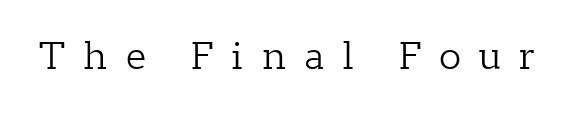
Unlike italic type, these characters show no tilt at all. Characters follow at a spacing far wider than the type designer built in. I'd call this a serif setting — the letters wear small feet. The letterforms sit at book weight or below. Proportional: the letters do not fall into vertical columns. Letters rest on an invisible, unmarked baseline.
